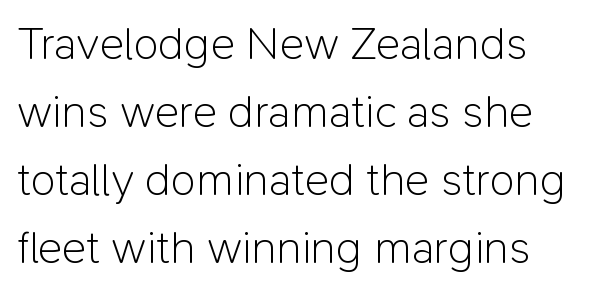
{"serif": "no", "italic": "no", "bold": "no", "weight": "light", "width": "normal", "stroke_contrast": "low", "x_height": "medium", "monospaced": "no", "underline": "no", "line_spacing": "normal", "line_spacing_ratio": 1.48, "letter_spacing": "normal", "letter_spacing_em": 0.0, "glyph_px": 46}
